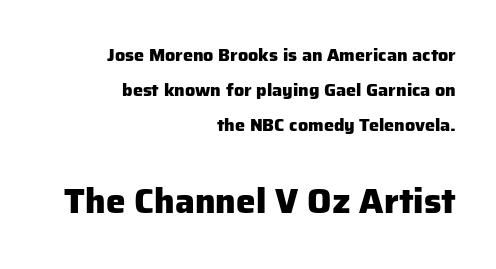
Q: Is the text bold? A: Yes.
Q: Is the text italic (slanted)? A: No, it is upright.
Q: Is the typeface a serif or a sans-serif typeface? A: Sans-serif.
Q: Is the text underlined? A: No.
Q: How is the paragraph aligned? A: Right-aligned.
Q: Is the spacing between letters normal or unusually wide? A: Normal.
Q: Is the spacing between lines tight, normal or loose? A: Loose.
Q: Which block of text is set in a larger size, the first (top) or the second (bottom)? A: The second (bottom) one.
Q: Width (condensed, normal, or wide)? A: Normal.
Q: Stroke contrast? A: Low.
Q: x-height? A: Medium.
Q: Monospaced? A: No.
